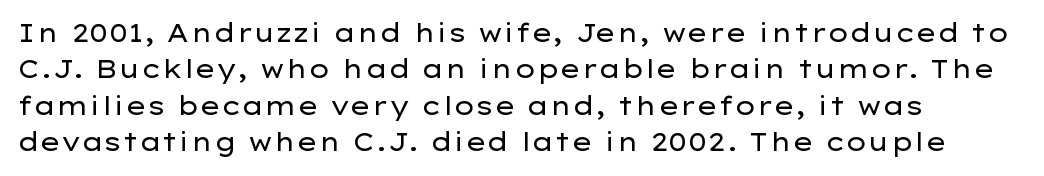
The image shows 25 px text type, upright; set left-aligned, normal line spacing (1.46x), normal letter spacing, not underlined.
